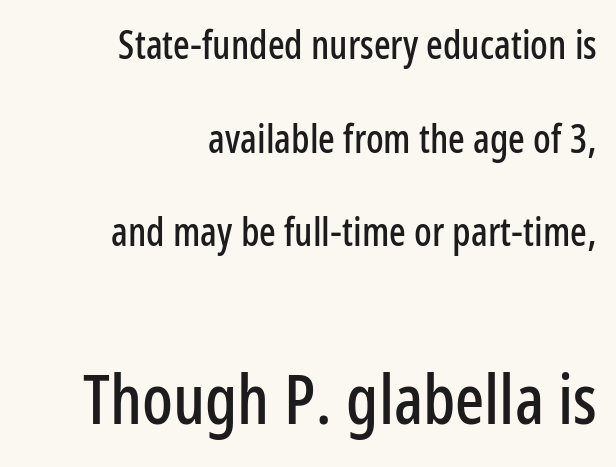
{"serif": "no", "italic": "no", "width": "condensed", "stroke_contrast": "low", "x_height": "medium", "monospaced": "no", "underline": "no", "align": "right", "line_spacing": "loose", "line_spacing_ratio": 2.4, "letter_spacing": "normal", "letter_spacing_em": 0.0, "larger_block": "second", "size_ratio": 1.74, "glyph_px": 68}
